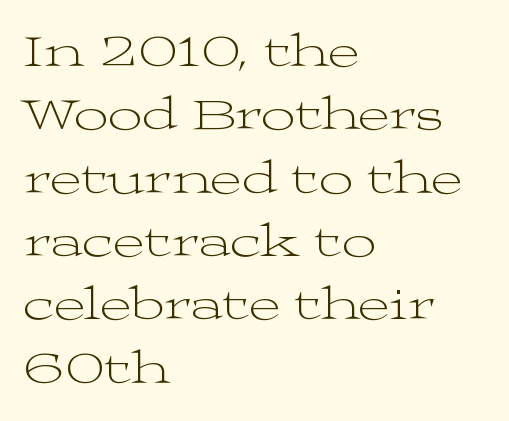
Q: Is the text bold? A: No.
Q: Is the text italic (slanted)? A: No, it is upright.
Q: Is the typeface a serif or a sans-serif typeface? A: Serif.
Q: Is the text underlined? A: No.
Q: How is the paragraph aligned? A: Left-aligned.
Q: Is the spacing between letters normal or unusually wide? A: Normal.
Q: Is the spacing between lines tight, normal or loose? A: Normal.
Q: Width (condensed, normal, or wide)? A: Wide.
Q: Stroke contrast? A: Medium.
Q: x-height? A: Medium.
Q: Monospaced? A: No.
